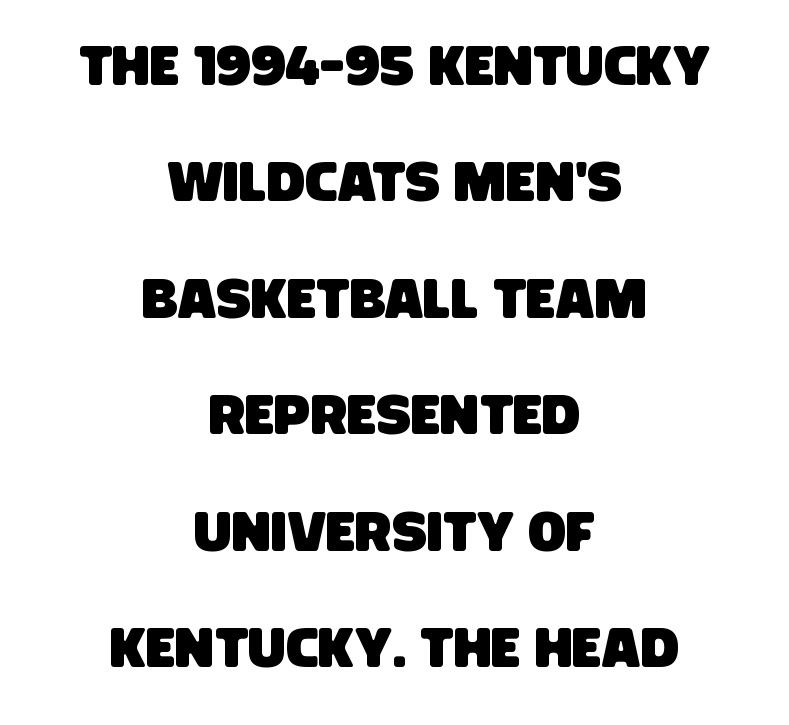
The image shows 56 px condensed sans-serif type; set centered, loose line spacing (2.08x), normal letter spacing, not underlined; low stroke contrast and a large x-height.
